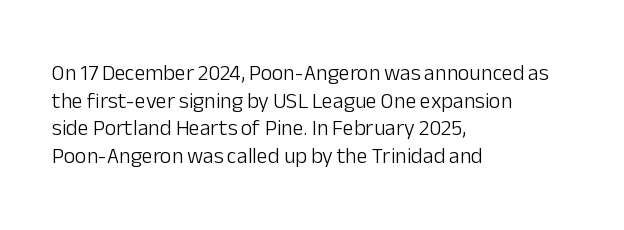
Q: Is the text bold? A: No.
Q: Is the text italic (slanted)? A: No, it is upright.
Q: Is the text underlined? A: No.
Q: How is the paragraph aligned? A: Left-aligned.
Q: Is the spacing between letters normal or unusually wide? A: Normal.
Q: Is the spacing between lines tight, normal or loose? A: Normal.
